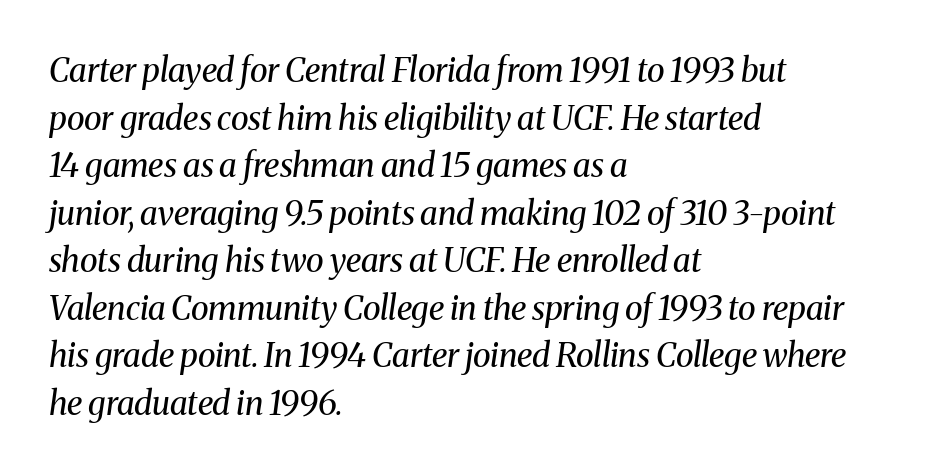
The image shows 33 px regular-weight serif type, italic (leaning right); set left-aligned, normal line spacing (1.44x), normal letter spacing, not underlined; medium stroke contrast and a medium x-height.
